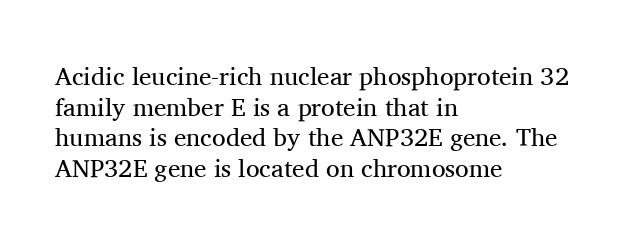
The image shows 25 px text type, upright; set left-aligned, line spacing 1.23x, normal letter spacing, not underlined.
